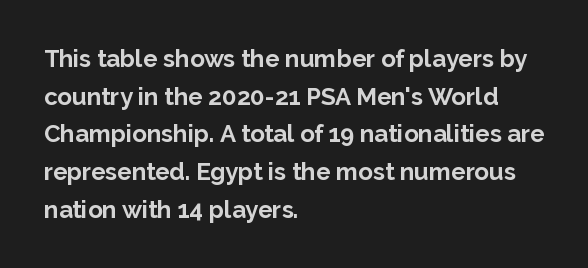
{"italic": "no", "bold": "yes", "underline": "no", "align": "left", "line_spacing": "normal", "line_spacing_ratio": 1.57, "letter_spacing": "normal", "letter_spacing_em": 0.0, "glyph_px": 24}
